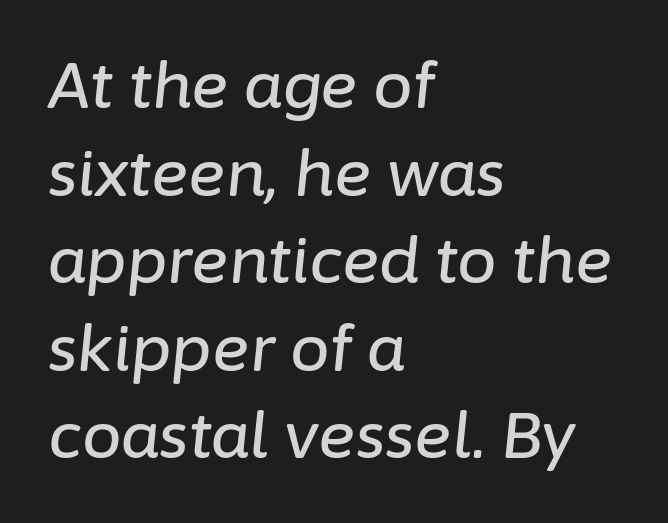
Check the space under the baseline: it is left empty. An italicized treatment has been applied to the whole sample. The typesetter chose a ragged-right arrangement here. A typesetter would call this proportional, since set widths differ per character.
